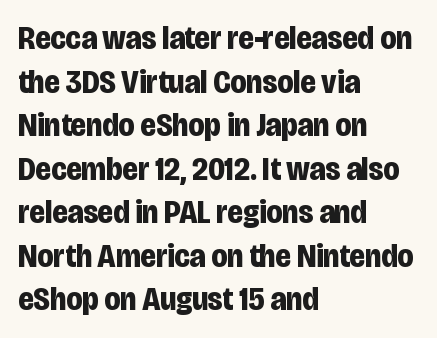
The glyphs are unaccompanied by any horizontal stroke below them. Baseline-to-baseline distance is the conventional proportion of letter height. You can tell from the bare stems that sans-serif type was used. Words appear dense and cohesive because spacing is normal. The lettering stays uniformly vertical, giving the passage a roman look.
